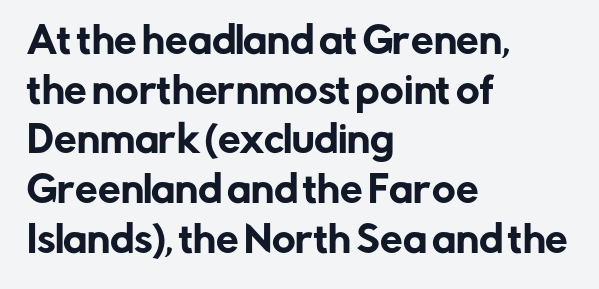
{"serif": "no", "italic": "no", "width": "normal", "stroke_contrast": "low", "x_height": "medium", "monospaced": "no", "underline": "no", "align": "left", "line_spacing": "normal", "line_spacing_ratio": 1.38, "letter_spacing": "normal", "letter_spacing_em": 0.0, "glyph_px": 36}
